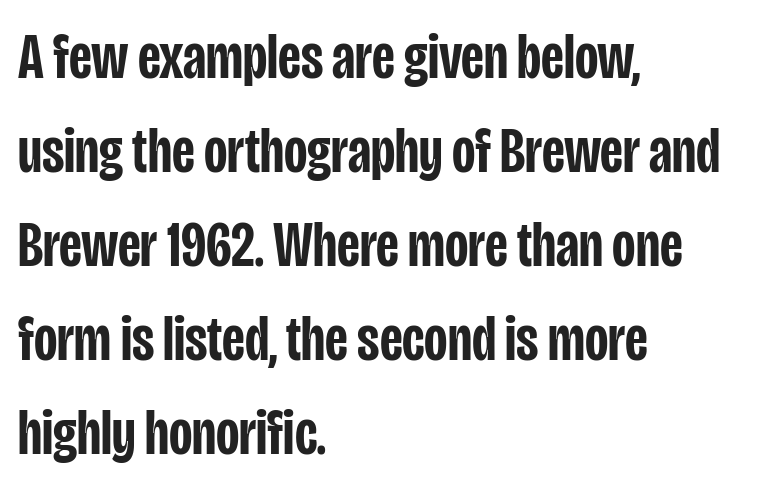
The image shows 64 px semibold, condensed sans-serif type, upright; set left-aligned, normal line spacing (1.47x), normal letter spacing, not underlined; low stroke contrast and a large x-height.
